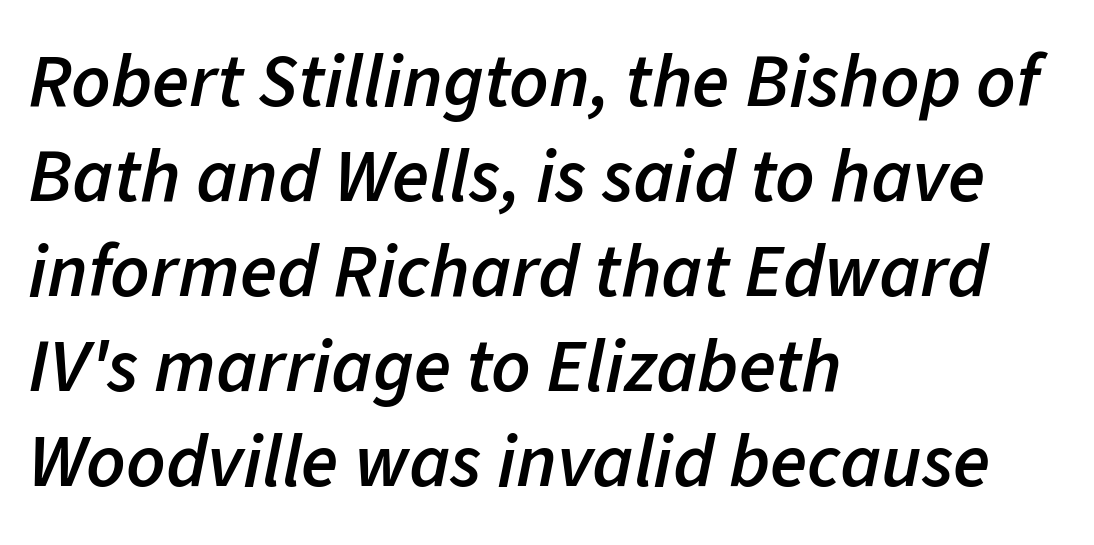
Q: Is the text bold? A: Semi-bold.
Q: Is the text italic (slanted)? A: Yes, it leans right by about 11 degrees.
Q: Is the text underlined? A: No.
Q: How is the paragraph aligned? A: Left-aligned.
Q: Is the spacing between letters normal or unusually wide? A: Normal.
Q: Is the spacing between lines tight, normal or loose? A: Normal.
Q: Width (condensed, normal, or wide)? A: Normal.
Q: Stroke contrast? A: Low.
Q: x-height? A: Medium.
Q: Monospaced? A: No.
